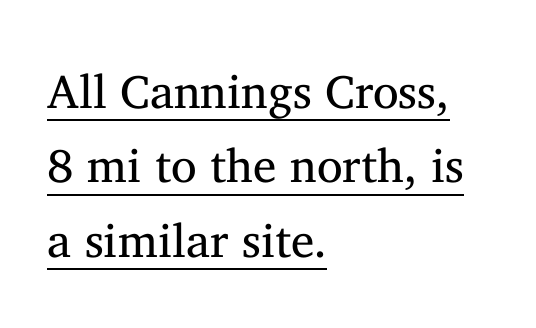
The image shows 47 px regular-weight serif type, upright; set left-aligned, normal line spacing (1.58x), normal letter spacing, underlined; medium stroke contrast and a medium x-height.
